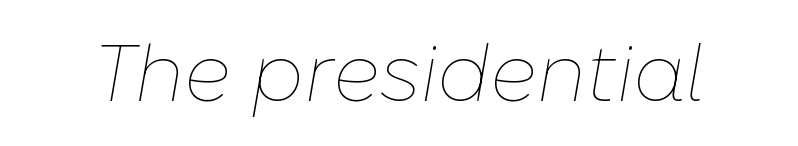
The image shows 79 px thin type, italic (leaning right); set normal letter spacing, not underlined; low stroke contrast and a medium x-height.
